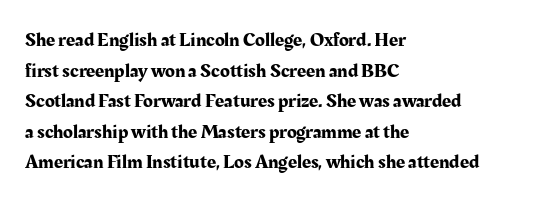
Posture: upright roman. Where is the straight margin? On the left. The passage shown stacks its lines at a standard gap. The passage shown is not underscored anywhere. The tracking reads as untouched default to a designer's eye.
